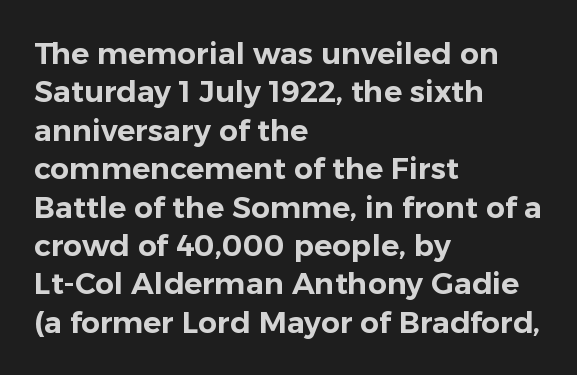
{"serif": "no", "italic": "no", "width": "normal", "stroke_contrast": "low", "x_height": "medium", "monospaced": "no", "underline": "no", "align": "left", "line_spacing": "normal", "line_spacing_ratio": 1.28, "letter_spacing": "normal", "letter_spacing_em": 0.0, "glyph_px": 30}
